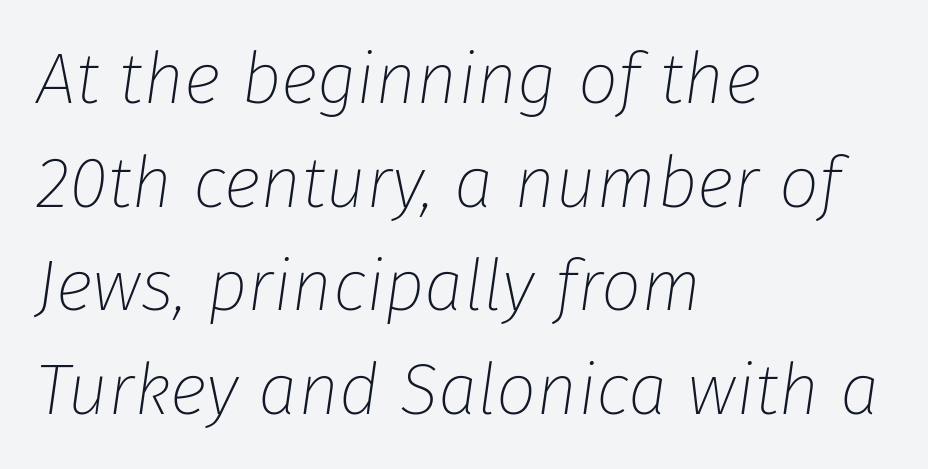
Q: Is the text bold? A: No.
Q: Is the text italic (slanted)? A: Yes, it leans right by about 8 degrees.
Q: Is the text underlined? A: No.
Q: How is the paragraph aligned? A: Left-aligned.
Q: Is the spacing between letters normal or unusually wide? A: Normal.
Q: Is the spacing between lines tight, normal or loose? A: Normal.
Q: Width (condensed, normal, or wide)? A: Normal.
Q: Stroke contrast? A: Low.
Q: x-height? A: Medium.
Q: Monospaced? A: No.
